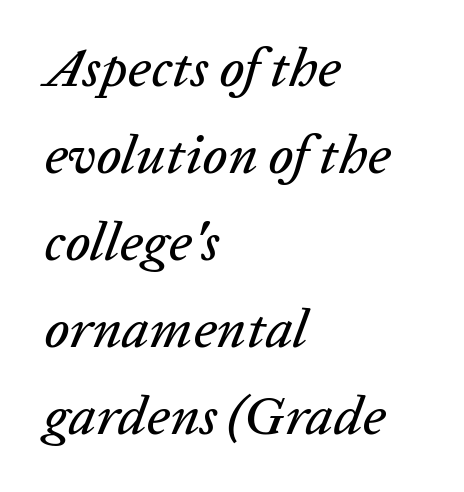
Varying glyph widths throughout — classic text-font behaviour. Honestly, there is no underline to notice here at all. Students, observe: this is what conventionally led text looks like. Look at the tracking — it's just the regular setting, nothing added. Style check: oblique.
